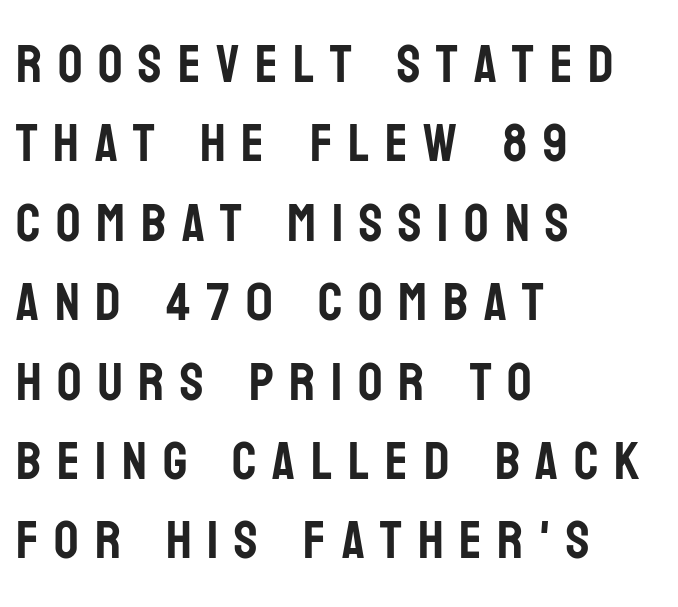
The ragged edge is on the right, which tells us the setting is flush left. The vertical gap from one line to the next is medium. The glyphs in this specimen are sans serif. The strip under each line holds only bare page.
